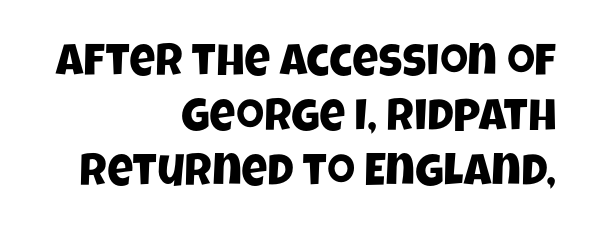
Q: Is the typeface a serif or a sans-serif typeface? A: Sans-serif.
Q: Is the text underlined? A: No.
Q: How is the paragraph aligned? A: Right-aligned.
Q: Is the spacing between letters normal or unusually wide? A: Normal.
Q: Width (condensed, normal, or wide)? A: Condensed.
Q: Stroke contrast? A: Low.
Q: x-height? A: Large.
Q: Monospaced? A: No.
